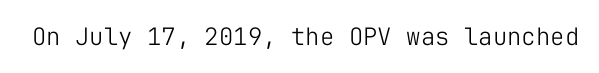
Q: Is the text bold? A: No.
Q: Is the text italic (slanted)? A: No, it is upright.
Q: Is the text underlined? A: No.
Q: Is the spacing between letters normal or unusually wide? A: Normal.
